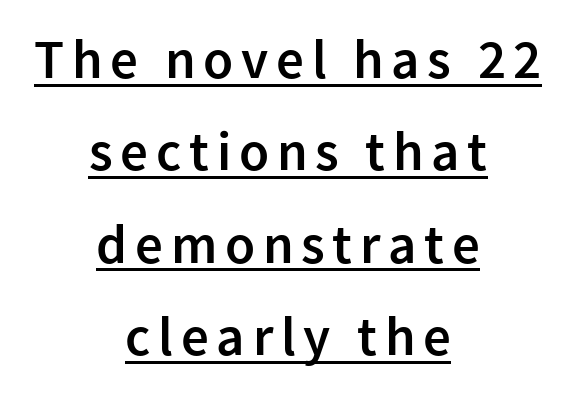
Q: Is the text bold? A: Semi-bold.
Q: Is the text italic (slanted)? A: No, it is upright.
Q: Is the typeface a serif or a sans-serif typeface? A: Sans-serif.
Q: Is the text underlined? A: Yes.
Q: How is the paragraph aligned? A: Centered.
Q: Is the spacing between lines tight, normal or loose? A: Normal.
Q: Width (condensed, normal, or wide)? A: Normal.
Q: Stroke contrast? A: Low.
Q: x-height? A: Medium.
Q: Monospaced? A: No.
